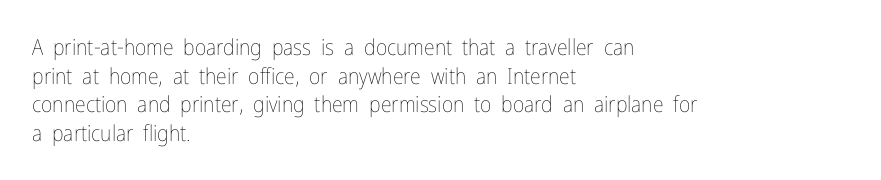
Check the space under the baseline: it is left empty. Characters follow at the spacing the type designer built in. These glyphs show unthickened strokes, regular width or finer. This is the regular roman posture of the typeface. A typesetter would call this leading conventional body-copy spacing. The compositor pushed each line to the left boundary.
